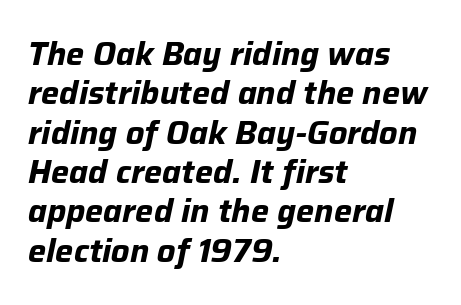
{"italic": "yes", "lean": "right", "slant_degrees": 12, "bold": "yes", "weight": "bold", "width": "normal", "stroke_contrast": "low", "x_height": "medium", "monospaced": "no", "underline": "no", "align": "left", "line_spacing_ratio": 1.23, "letter_spacing": "normal", "letter_spacing_em": 0.0, "glyph_px": 32}
